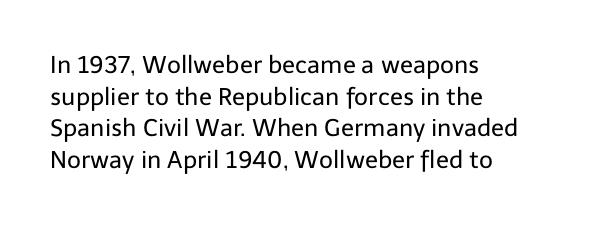
The image shows 24 px text type, upright; set left-aligned, normal line spacing (1.32x), normal letter spacing, not underlined.
